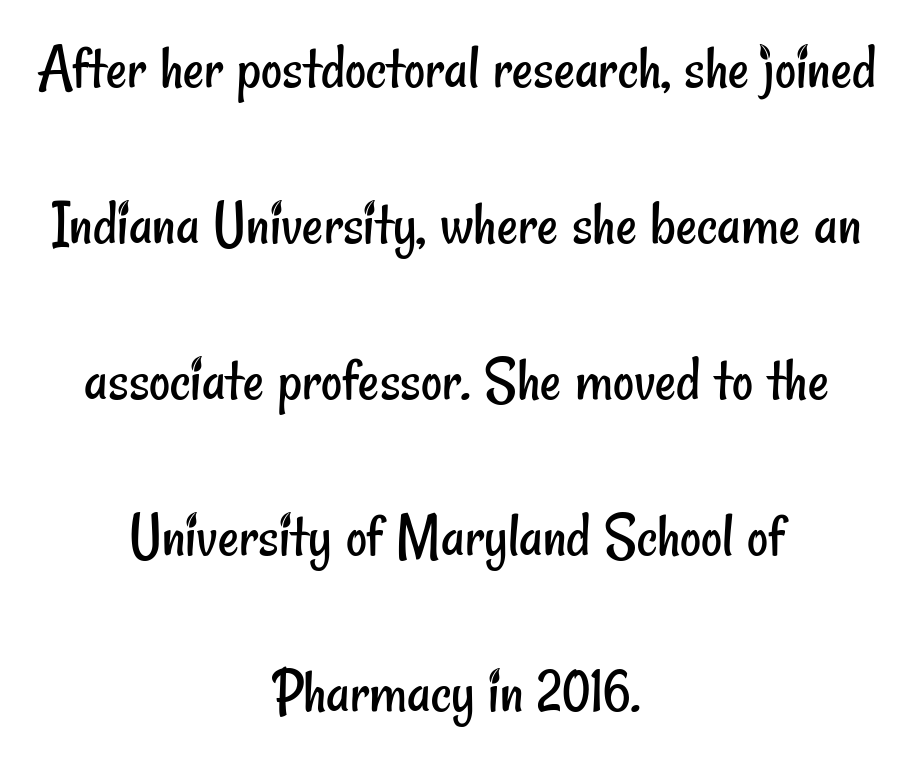
{"serif": "no", "bold": "no", "weight": "regular", "width": "condensed", "stroke_contrast": "low", "x_height": "small", "monospaced": "no", "underline": "no", "align": "center", "line_spacing": "loose", "line_spacing_ratio": 2.4, "letter_spacing": "normal", "letter_spacing_em": 0.0, "glyph_px": 65}
